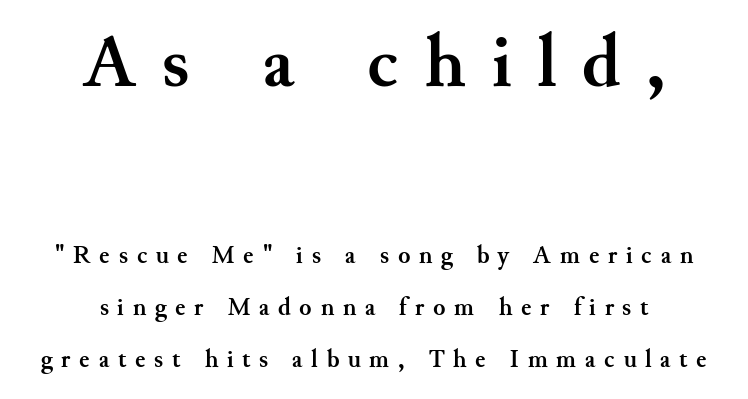
Spacing verdict: proportional, widths tailored to each character. The line-height multiplier appears high, well above default. The typography opts for an upright posture over an oblique one. The rendering shrinks the type as you move from the upper chunk to the lower.
